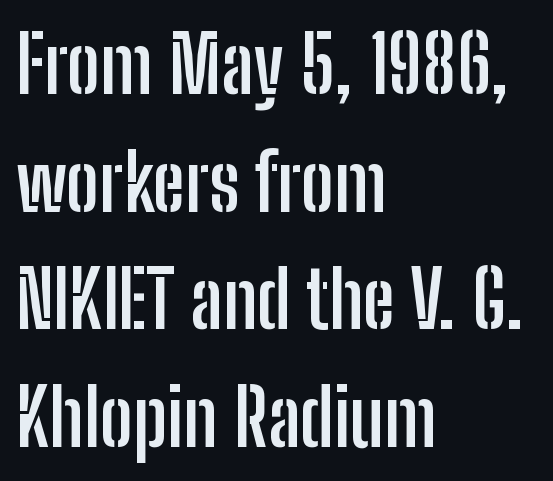
The image shows 79 px semibold, condensed sans-serif type, upright; set left-aligned, normal line spacing (1.49x), normal letter spacing, not underlined; low stroke contrast and a medium x-height.
